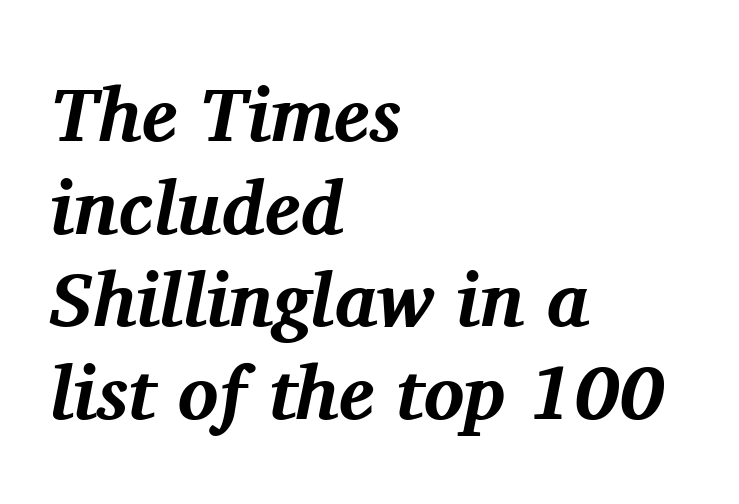
{"serif": "yes", "italic": "yes", "lean": "right", "slant_degrees": 11, "bold": "yes", "weight": "bold", "width": "normal", "stroke_contrast": "medium", "x_height": "medium", "monospaced": "no", "underline": "no", "align": "left", "line_spacing_ratio": 1.22, "letter_spacing": "normal", "letter_spacing_em": 0.0, "glyph_px": 76}
